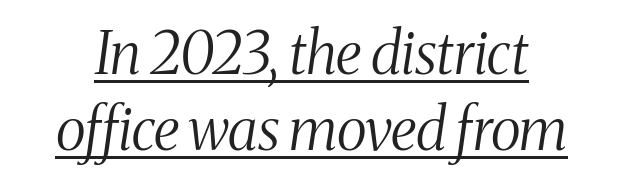
Serif or sans? Serif — the stroke terminals have little feet. Honestly, the row spacing looks completely unremarkable. Each stroke keeps to a modest, everyday thickness or less. The rendering uses the underline text-decoration. The whole block is typeset with a tilt. Here the designer chose a conventional face with non-uniform glyph widths.
